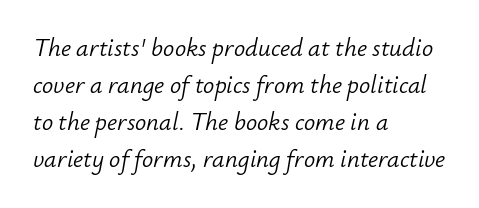
No letter is thick-stroked: the sample isn't bold. Typeset ragged right — the left edge is the straight one. Decoration check: the copy has no underline. Emphasis-style slanted type is in use. The tracking reads as untouched default to a designer's eye. A typesetter would call this leading conventional body-copy spacing.
